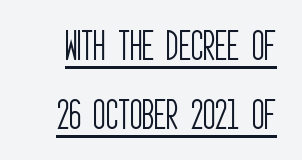
The image shows 34 px light, condensed sans-serif type, upright; set loose line spacing (2.03x), normal letter spacing, underlined; low stroke contrast and a large x-height.
